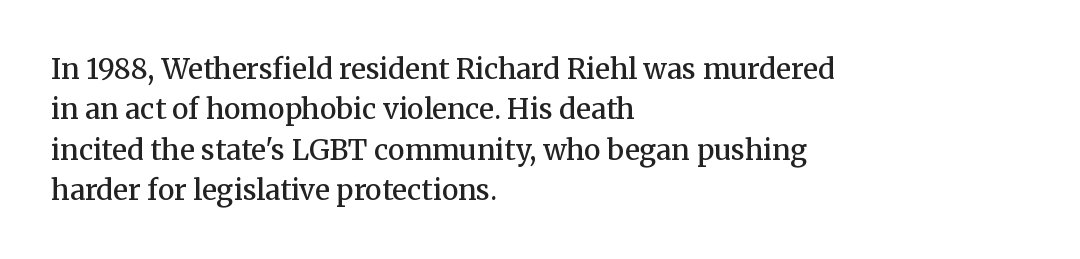
Style check: upright. Students, this is semibold: more ink than regular, less than bold. The text block is weighted toward the left margin, trailing off unevenly rightward. This sample uses a serif face. Whoever set this chose a conventional vertical rhythm.
